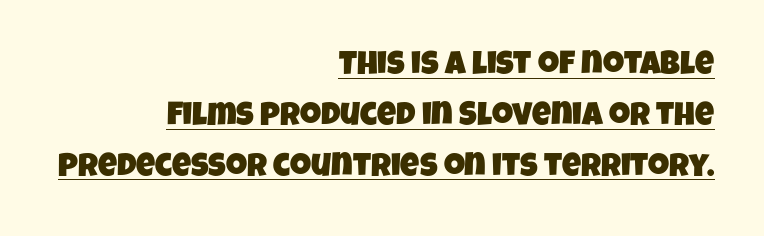
The image shows 33 px condensed sans-serif type; set right-aligned, normal line spacing (1.54x), normal letter spacing, underlined; low stroke contrast and a large x-height.
